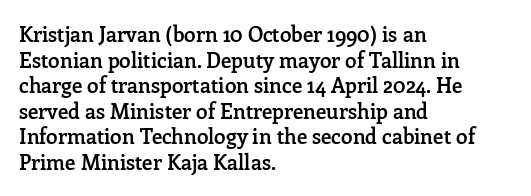
Nobody drew a line under any word here. The letters stand straight up with perfectly vertical stems. Emphasis by weight is partial: semibold. Nobody touched the tracking dial on this one. Compared with a centered layout, this one pins lines to the left instead.
